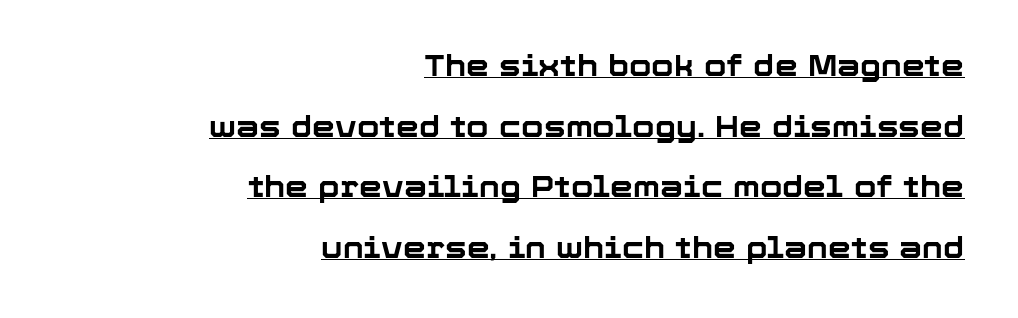
The image shows 29 px bold sans-serif type, upright; set right-aligned, loose line spacing (2.09x), normal letter spacing, underlined; low stroke contrast and a medium x-height.
